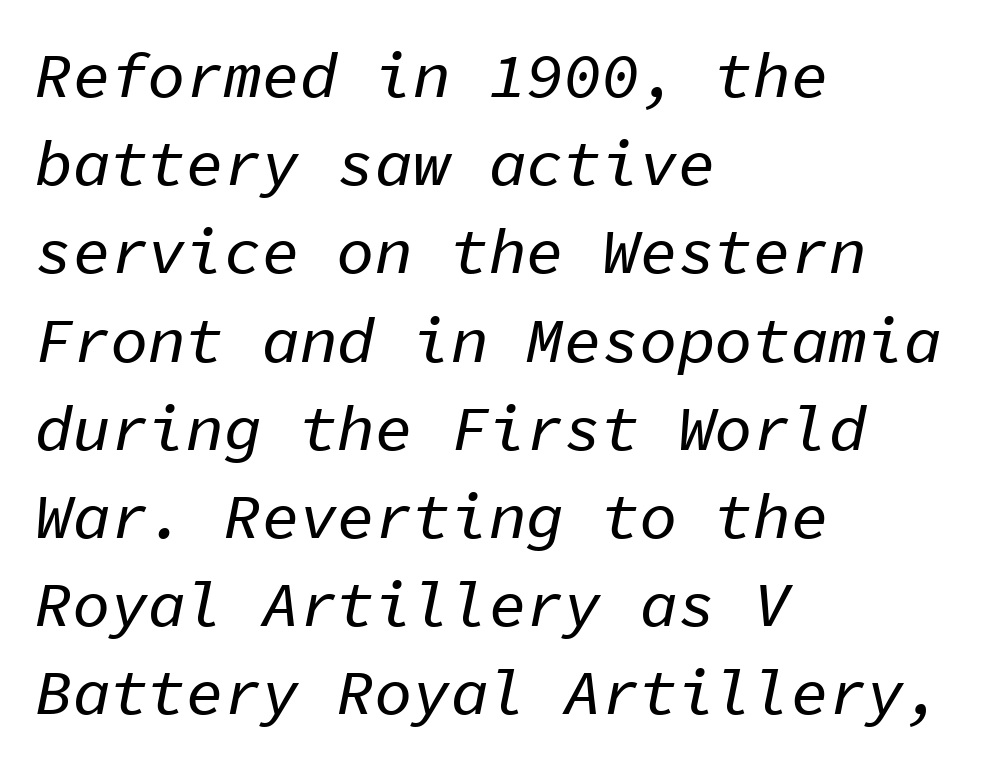
Anything drawn beneath the words? Only blank space. The whole block is typeset with a tilt. Where is the straight margin? On the left. Inter-character spacing is left at the font's built-in metrics.
